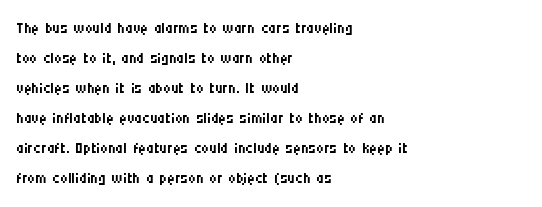
Q: Is the text bold? A: No.
Q: Is the text italic (slanted)? A: No, it is upright.
Q: Is the text underlined? A: No.
Q: How is the paragraph aligned? A: Left-aligned.
Q: Is the spacing between letters normal or unusually wide? A: Normal.
Q: Is the spacing between lines tight, normal or loose? A: Normal.
